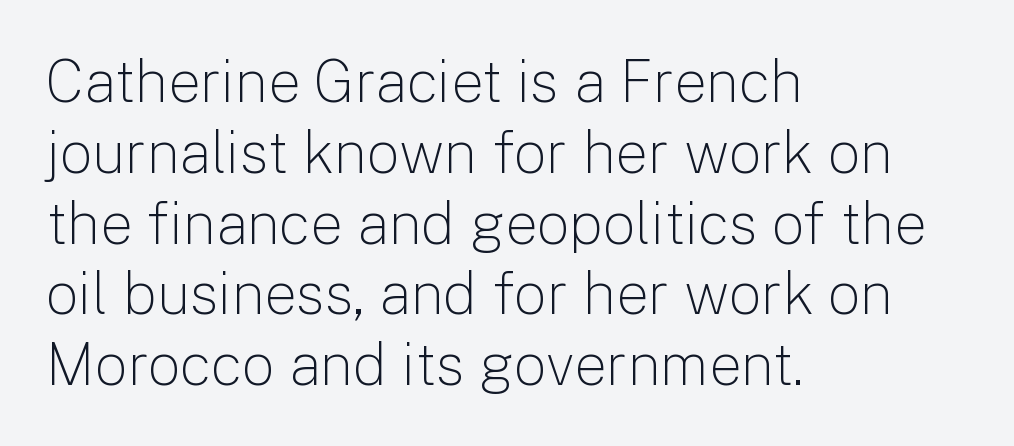
Q: Is the text bold? A: No.
Q: Is the text italic (slanted)? A: No, it is upright.
Q: Is the typeface a serif or a sans-serif typeface? A: Sans-serif.
Q: Is the text underlined? A: No.
Q: How is the paragraph aligned? A: Left-aligned.
Q: Is the spacing between letters normal or unusually wide? A: Normal.
Q: Width (condensed, normal, or wide)? A: Normal.
Q: Stroke contrast? A: Low.
Q: x-height? A: Medium.
Q: Monospaced? A: No.
